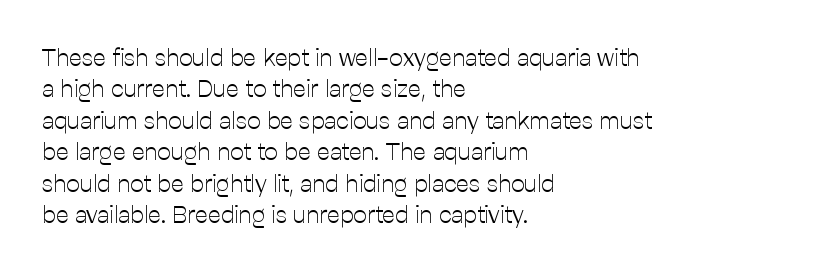
{"italic": "no", "bold": "no", "underline": "no", "align": "left", "line_spacing": "normal", "line_spacing_ratio": 1.31, "letter_spacing": "normal", "letter_spacing_em": 0.0, "glyph_px": 24}
